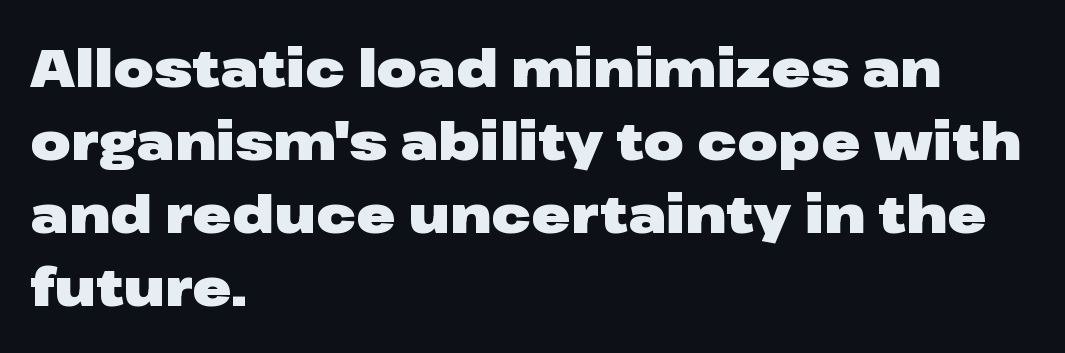
Quick note: not italic, upright. Notice how thick the strokes are: this is what a full bold looks like. No extra tracking has been applied to these lines. Is this a sans? Yes — the strokes have no serifs.
